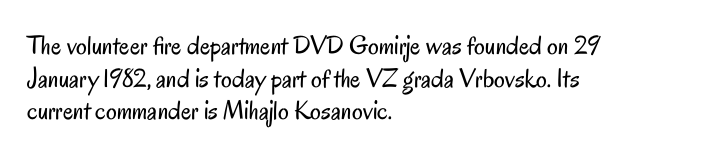
Q: Is the text bold? A: No.
Q: Is the text italic (slanted)? A: No, it is upright.
Q: Is the text underlined? A: No.
Q: How is the paragraph aligned? A: Left-aligned.
Q: Is the spacing between letters normal or unusually wide? A: Normal.
